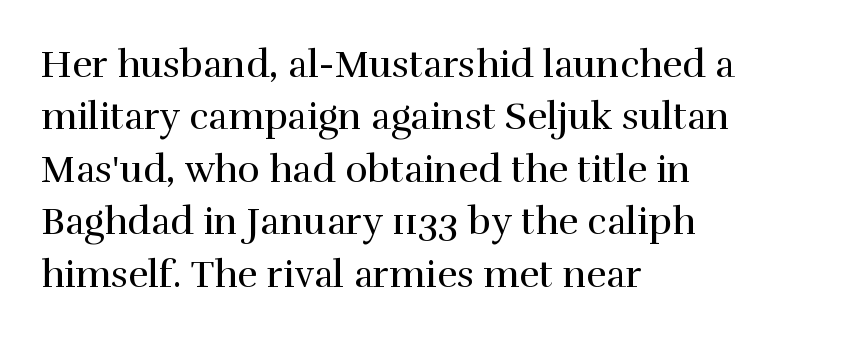
Q: Is the text bold? A: No.
Q: Is the text italic (slanted)? A: No, it is upright.
Q: Is the typeface a serif or a sans-serif typeface? A: Serif.
Q: Is the text underlined? A: No.
Q: How is the paragraph aligned? A: Left-aligned.
Q: Is the spacing between letters normal or unusually wide? A: Normal.
Q: Is the spacing between lines tight, normal or loose? A: Normal.
Q: Width (condensed, normal, or wide)? A: Normal.
Q: Stroke contrast? A: High.
Q: x-height? A: Medium.
Q: Monospaced? A: No.
